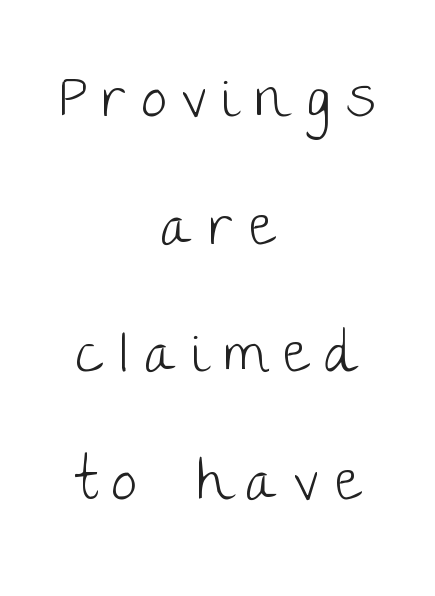
Q: Is the text bold? A: No.
Q: Is the text italic (slanted)? A: No, it is upright.
Q: Is the typeface a serif or a sans-serif typeface? A: Sans-serif.
Q: Is the text underlined? A: No.
Q: How is the paragraph aligned? A: Centered.
Q: Is the spacing between letters normal or unusually wide? A: Unusually wide.
Q: Is the spacing between lines tight, normal or loose? A: Loose.
Q: Width (condensed, normal, or wide)? A: Normal.
Q: Stroke contrast? A: Low.
Q: x-height? A: Large.
Q: Monospaced? A: No.
